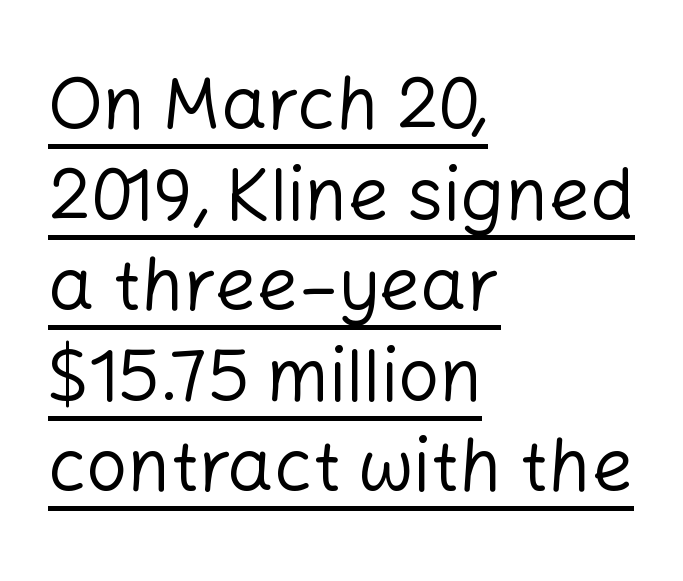
The image shows 73 px regular-weight sans-serif type, upright; set left-aligned, line spacing 1.24x, normal letter spacing, underlined; low stroke contrast and a medium x-height.
